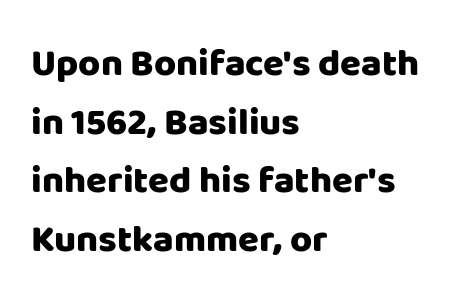
The image shows 38 px heavy sans-serif type, upright; set left-aligned, normal line spacing (1.54x), normal letter spacing, not underlined; low stroke contrast and a large x-height.
